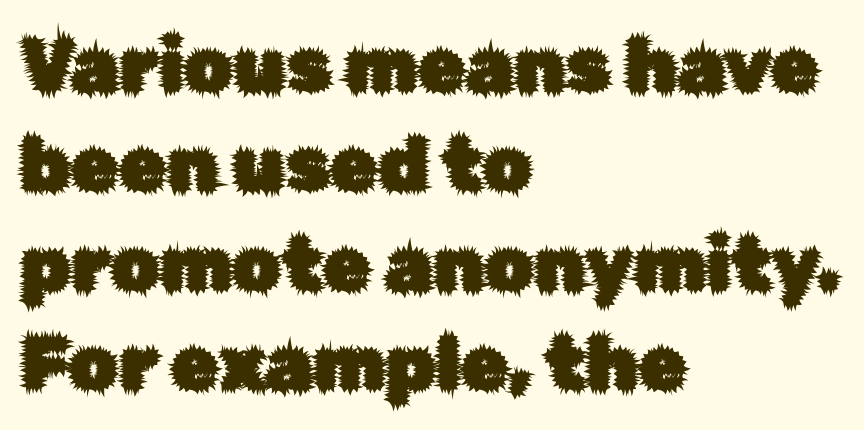
Q: Is the text italic (slanted)? A: No, it is upright.
Q: Is the typeface a serif or a sans-serif typeface? A: Sans-serif.
Q: Is the text underlined? A: No.
Q: How is the paragraph aligned? A: Left-aligned.
Q: Is the spacing between letters normal or unusually wide? A: Normal.
Q: Is the spacing between lines tight, normal or loose? A: Normal.
Q: Width (condensed, normal, or wide)? A: Normal.
Q: Stroke contrast? A: Low.
Q: x-height? A: Medium.
Q: Monospaced? A: No.
